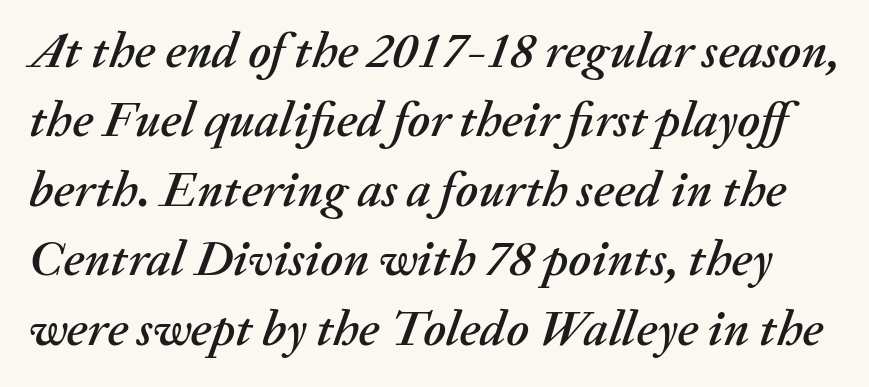
The image shows 50 px text type, italic (leaning right); set normal line spacing (1.39x), normal letter spacing, not underlined; medium stroke contrast and a medium x-height.
